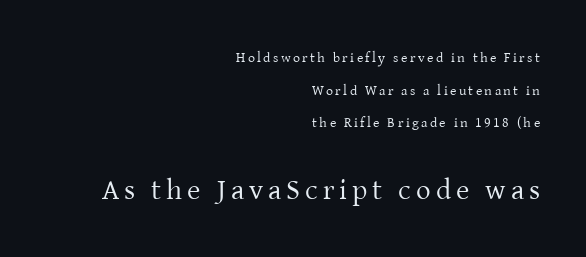
If you measured baseline to baseline, you'd find a long distance. Unbolded letterforms with no extra heft. Is the lower block the larger one? Yes — the lower block carries the bigger type. The font family rendered here belongs to the serif group.
